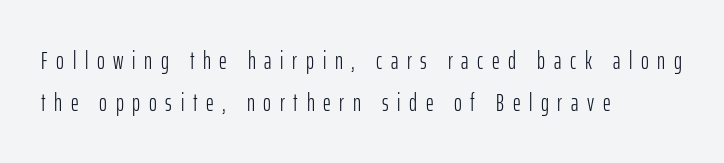
Q: Is the text bold? A: No.
Q: Is the text italic (slanted)? A: No, it is upright.
Q: Is the text underlined? A: No.
Q: How is the paragraph aligned? A: Left-aligned.
Q: Is the spacing between letters normal or unusually wide? A: Unusually wide.
